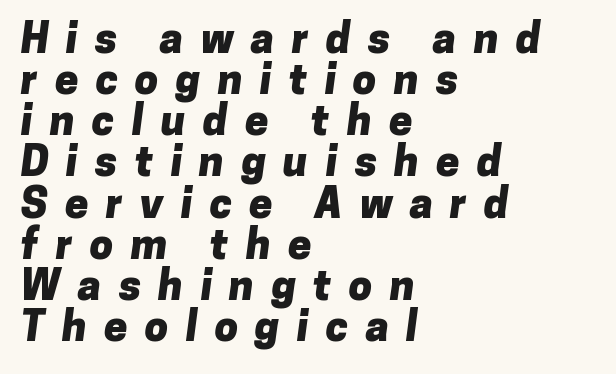
The image shows 42 px heavy sans-serif type; set left-aligned, tight line spacing (0.98x), unusually wide letter spacing (+0.41 em), not underlined; low stroke contrast and a medium x-height.
